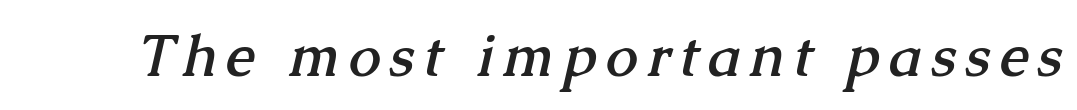
Q: Is the text bold? A: Yes.
Q: Is the typeface a serif or a sans-serif typeface? A: Serif.
Q: Is the text underlined? A: No.
Q: Width (condensed, normal, or wide)? A: Normal.
Q: Stroke contrast? A: Medium.
Q: x-height? A: Medium.
Q: Monospaced? A: No.
